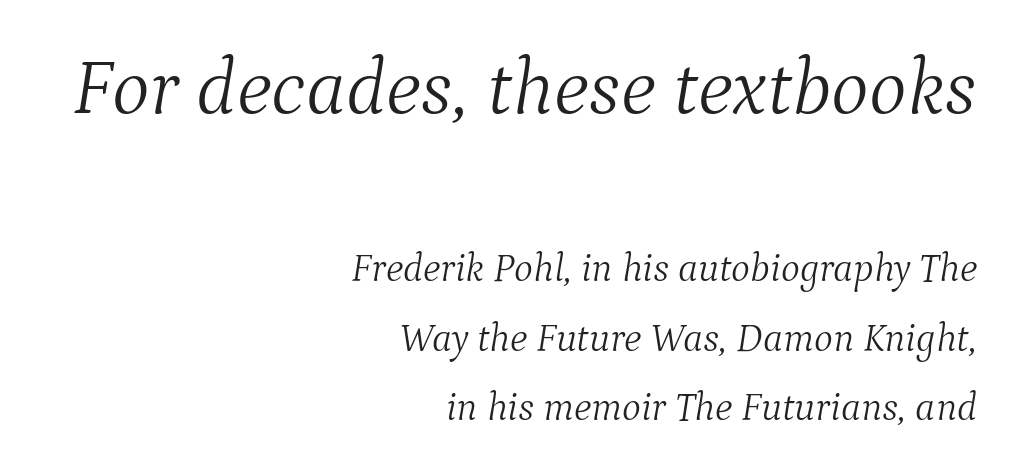
Q: Is the text bold? A: No.
Q: Is the text italic (slanted)? A: Yes, it leans right by about 9 degrees.
Q: Is the typeface a serif or a sans-serif typeface? A: Serif.
Q: Is the text underlined? A: No.
Q: How is the paragraph aligned? A: Right-aligned.
Q: Is the spacing between letters normal or unusually wide? A: Normal.
Q: Which block of text is set in a larger size, the first (top) or the second (bottom)? A: The first (top) one.
Q: Width (condensed, normal, or wide)? A: Normal.
Q: Stroke contrast? A: Medium.
Q: x-height? A: Medium.
Q: Monospaced? A: No.
